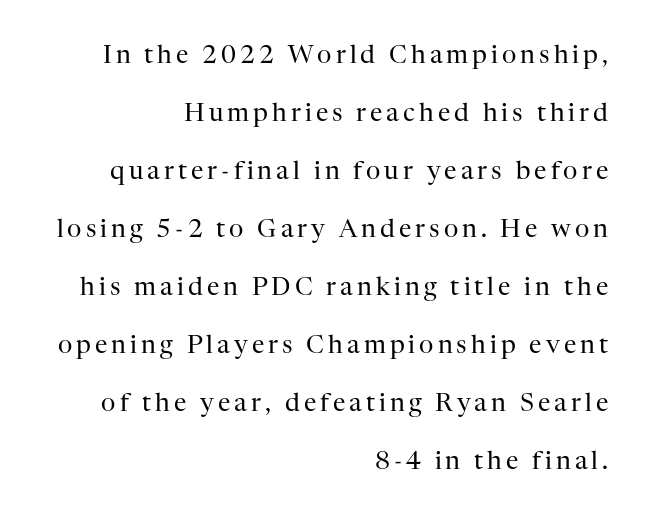
The image shows 25 px text type, upright; set right-aligned, loose line spacing (2.32x), not underlined.
